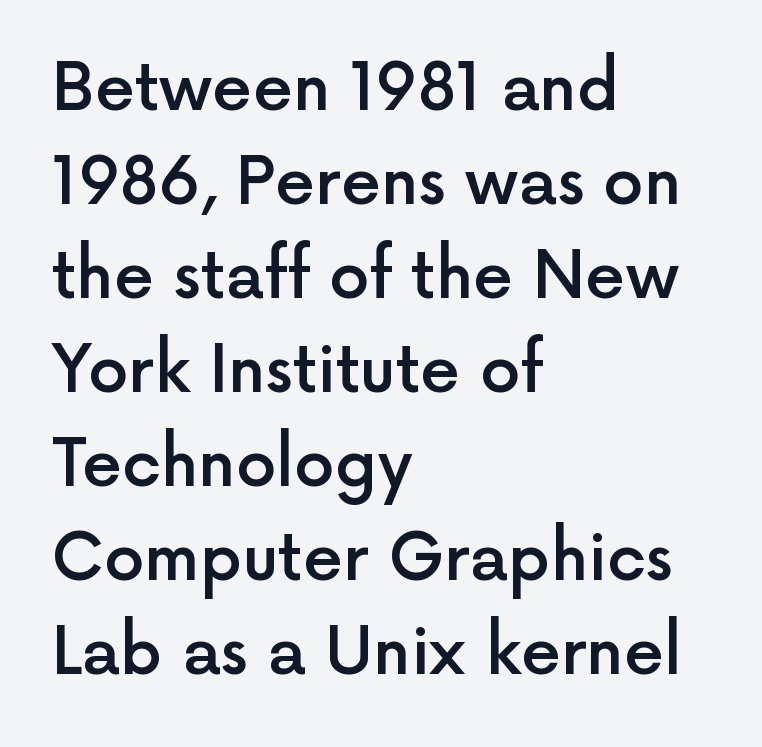
Check where the strokes stop: nothing finishes them off — pure sans. Horizontally, the lines are justified to the leading edge only. Think of a printed novel: that variable character pitch is what you see here. Type without underlining. Students, note that the glyphs here touch the page at normal intervals. Whoever set this chose a conventional vertical rhythm.
